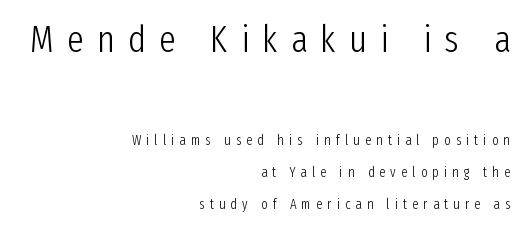
Nope, not italic — everything's standing straight. Block one is the big one; block two sits smaller underneath. Unbolded letterforms with no extra heft. No feet cap the strokes, marking this as sans-serif type. Caption: expanded tracking, letters set apart. Do the characters align in a grid? No, the font is proportional.
